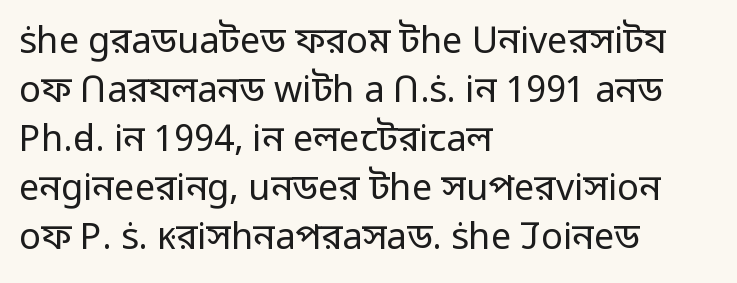
The lines sit at an ordinary, default distance from one another. The area under the type is left untouched. Visually the block forms a straight wall on the left and a jagged coastline on the right. Tracking here is standard; glyphs follow each other at the usual distance.
